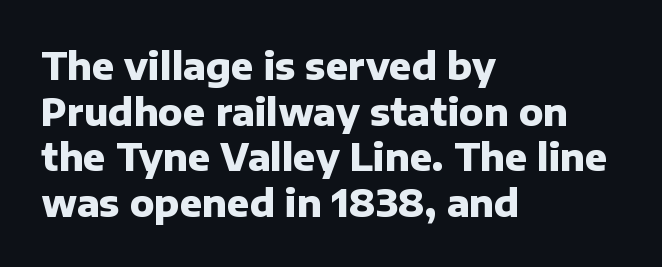
Q: Is the text bold? A: Yes.
Q: Is the text italic (slanted)? A: No, it is upright.
Q: Is the typeface a serif or a sans-serif typeface? A: Sans-serif.
Q: Is the text underlined? A: No.
Q: How is the paragraph aligned? A: Left-aligned.
Q: Is the spacing between letters normal or unusually wide? A: Normal.
Q: Width (condensed, normal, or wide)? A: Normal.
Q: Stroke contrast? A: Low.
Q: x-height? A: Medium.
Q: Monospaced? A: No.
